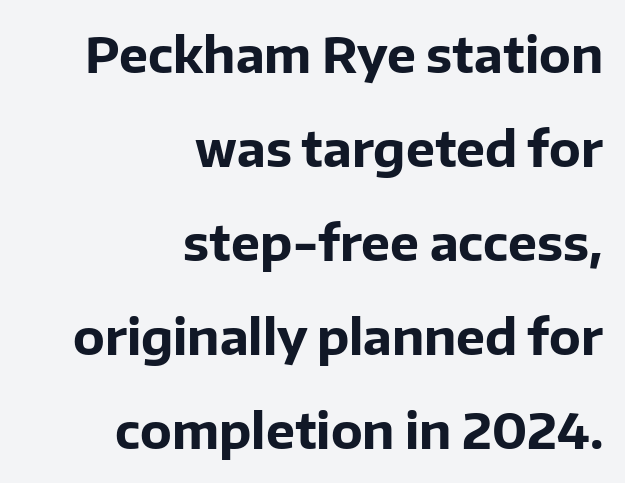
Q: Is the text bold? A: Yes.
Q: Is the text italic (slanted)? A: No, it is upright.
Q: Is the typeface a serif or a sans-serif typeface? A: Sans-serif.
Q: Is the text underlined? A: No.
Q: How is the paragraph aligned? A: Right-aligned.
Q: Is the spacing between letters normal or unusually wide? A: Normal.
Q: Is the spacing between lines tight, normal or loose? A: Loose.
Q: Width (condensed, normal, or wide)? A: Normal.
Q: Stroke contrast? A: Low.
Q: x-height? A: Medium.
Q: Monospaced? A: No.
